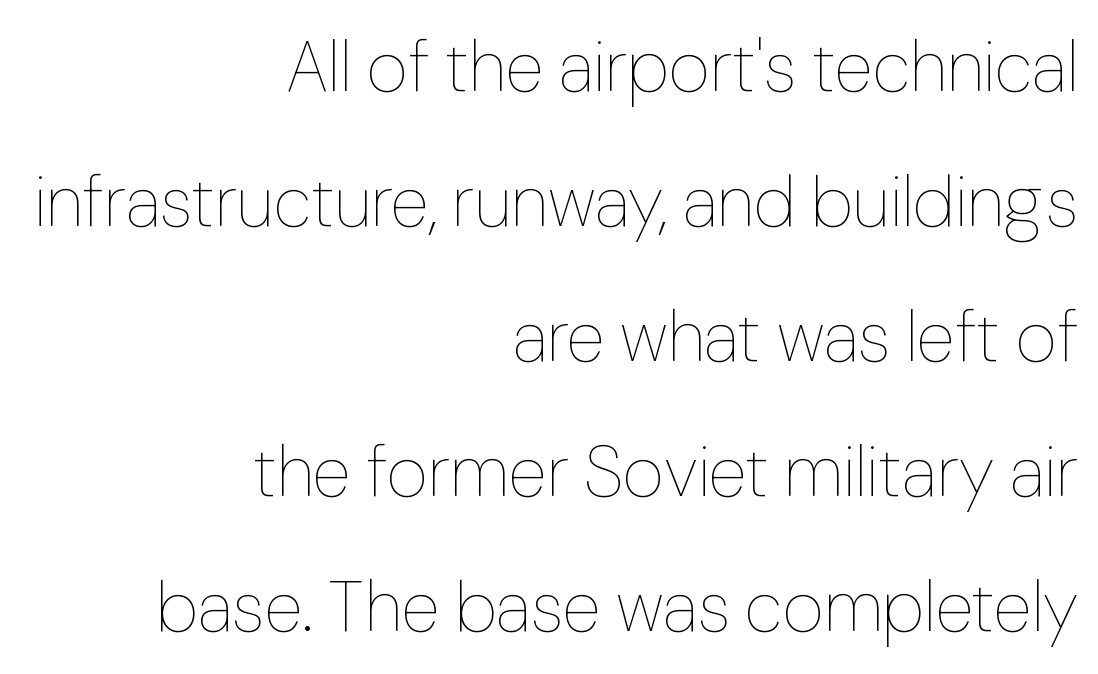
The image shows 71 px thin type, upright; set right-aligned, loose line spacing (1.9x), normal letter spacing, not underlined; low stroke contrast and a medium x-height.
